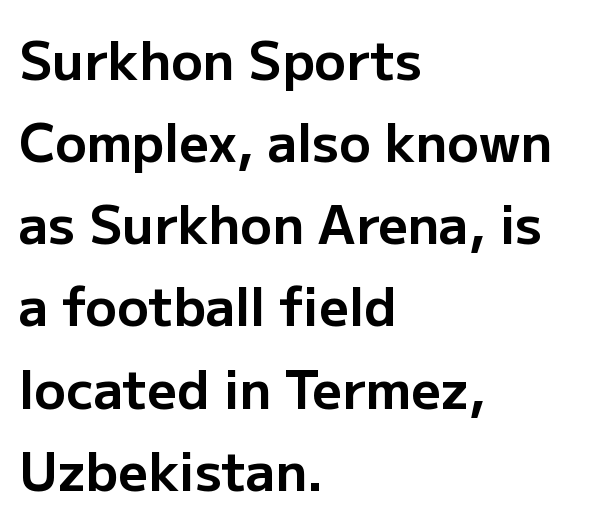
It's the straight-up-and-down kind of type. These lines are set flush left with a ragged right edge. The face used here is proportionally spaced, like ordinary book or web type. Compared with an ordinary text face, these strokes are far heavier — a full bold. Does the leading feel generous? No, just average.
